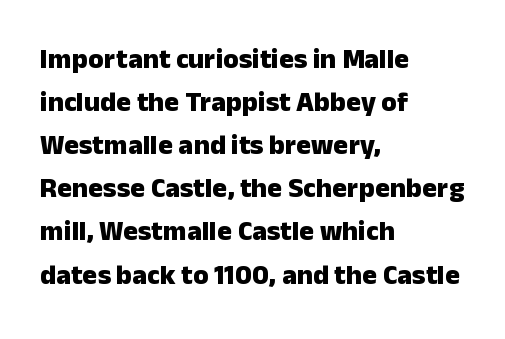
{"serif": "no", "italic": "no", "bold": "yes", "weight": "heavy", "width": "normal", "stroke_contrast": "low", "x_height": "medium", "monospaced": "no", "underline": "no", "align": "left", "line_spacing": "normal", "line_spacing_ratio": 1.54, "letter_spacing": "normal", "letter_spacing_em": 0.0, "glyph_px": 28}
